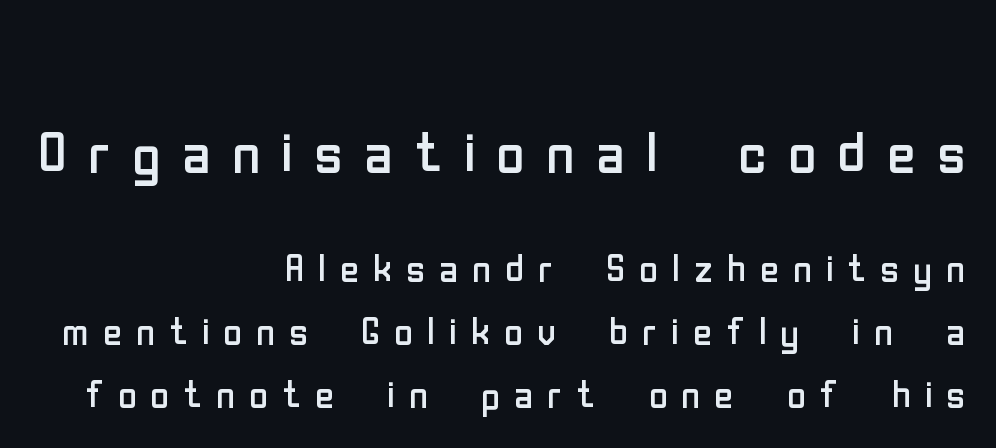
{"serif": "no", "italic": "no", "bold": "no", "weight": "regular", "width": "condensed", "stroke_contrast": "low", "x_height": "medium", "monospaced": "no", "underline": "no", "align": "right", "line_spacing_ratio": 1.23, "letter_spacing": "wide", "letter_spacing_em": 0.28, "larger_block": "first", "size_ratio": 1.51, "glyph_px": 77}
